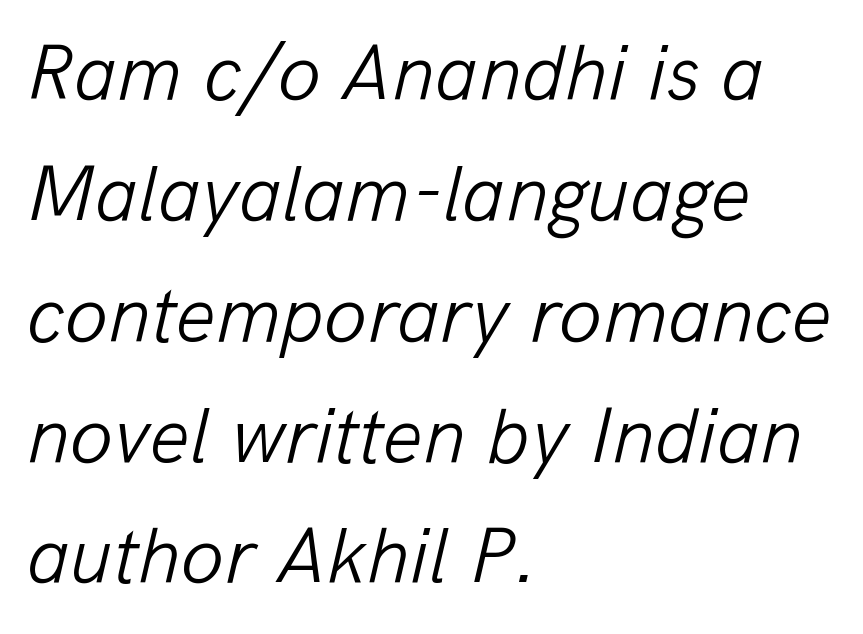
Summary of weight: not heavy and not bold. These lines are rendered in a variable-pitch font. A typesetter would call this leading conventional body-copy spacing. Italic? Definitely — the glyphs are oblique. Between one letter and the next there's only the usual sliver of space. If you drew a ruler down the left edge, every line would touch it.
